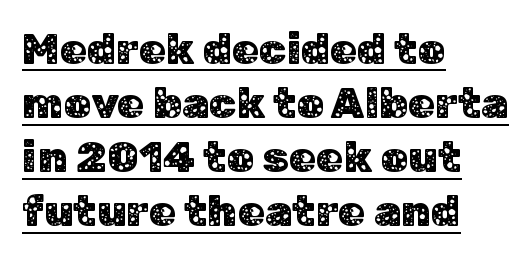
{"serif": "no", "italic": "no", "width": "normal", "stroke_contrast": "low", "x_height": "medium", "monospaced": "no", "underline": "yes", "align": "left", "line_spacing_ratio": 1.23, "letter_spacing": "normal", "letter_spacing_em": 0.0, "glyph_px": 44}
